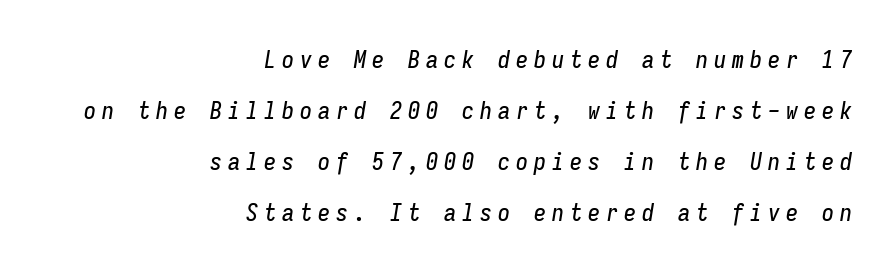
{"italic": "yes", "lean": "right", "slant_degrees": 9, "underline": "no", "align": "right", "line_spacing": "loose", "line_spacing_ratio": 2.12, "letter_spacing": "wide", "letter_spacing_em": 0.25, "glyph_px": 24}
